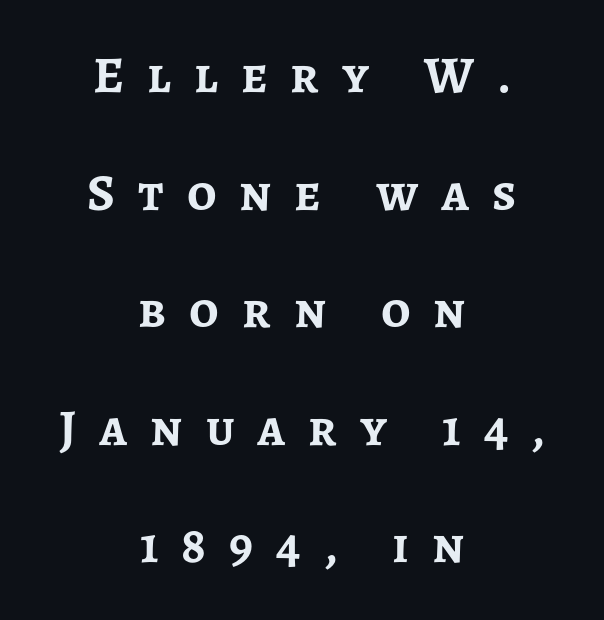
Casual observation: everything's sitting right in the middle. These lines are rendered in a variable-pitch font. In terms of letterform style, serifs are entirely absent. Quick note: interline space is abundant.
